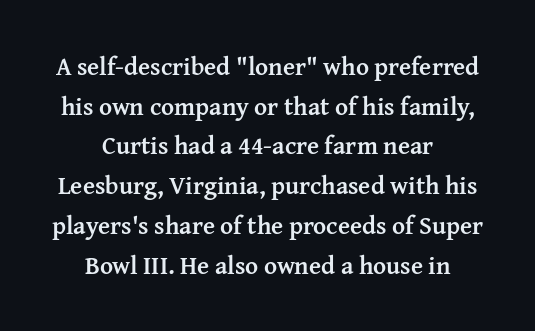
The image shows 25 px bold type, upright; set centered, normal line spacing (1.59x), normal letter spacing, not underlined.
